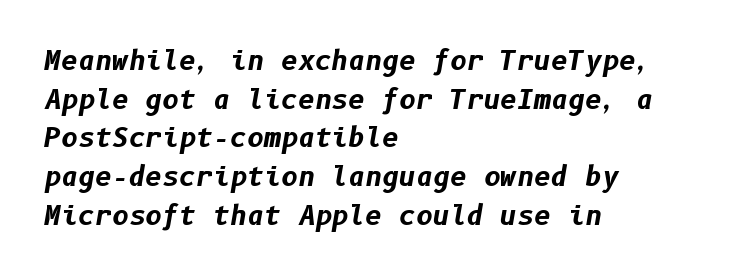
{"italic": "yes", "lean": "right", "slant_degrees": 10, "bold": "yes", "underline": "no", "align": "left", "line_spacing": "normal", "line_spacing_ratio": 1.49, "letter_spacing": "normal", "letter_spacing_em": 0.0, "glyph_px": 26}
